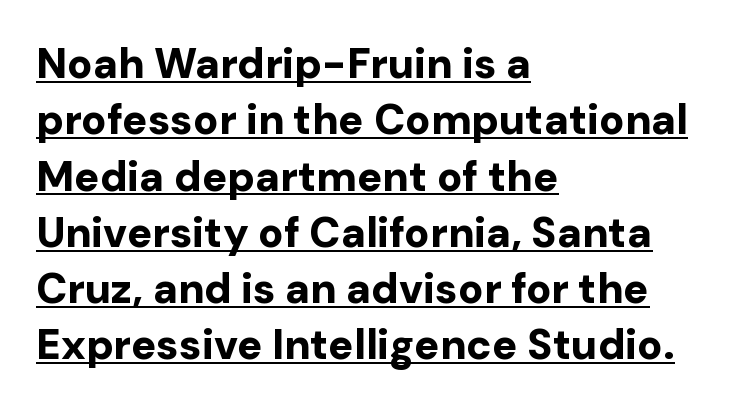
Here the designer chose a conventional face with non-uniform glyph widths. The font family rendered here belongs to the sans-serif group. Each line starts at the same left margin while the right side varies. No italicization has been applied; the sample stays upright. The rendered words wear a rule along their underside. The rendering keeps characters at their native spacing.
